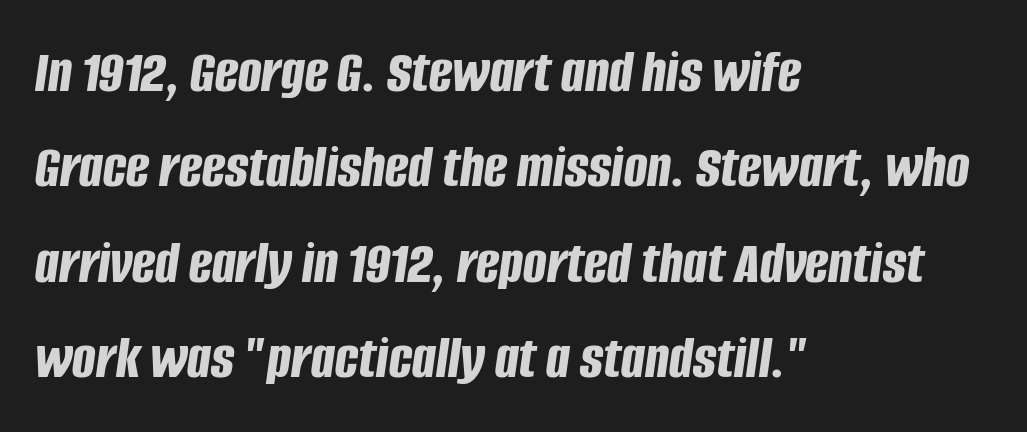
Q: Is the text bold? A: Yes.
Q: Is the text italic (slanted)? A: Yes, it leans right by about 8 degrees.
Q: Is the text underlined? A: No.
Q: How is the paragraph aligned? A: Left-aligned.
Q: Is the spacing between letters normal or unusually wide? A: Normal.
Q: Is the spacing between lines tight, normal or loose? A: Normal.
Q: Width (condensed, normal, or wide)? A: Condensed.
Q: Stroke contrast? A: Low.
Q: x-height? A: Large.
Q: Monospaced? A: No.
